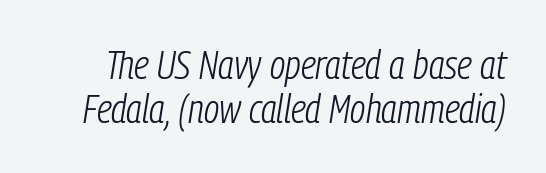
{"italic": "yes", "lean": "right", "slant_degrees": 9, "bold": "no", "weight": "light", "width": "condensed", "stroke_contrast": "low", "x_height": "medium", "monospaced": "no", "underline": "no", "line_spacing": "tight", "line_spacing_ratio": 1.1, "letter_spacing": "normal", "letter_spacing_em": 0.0, "glyph_px": 40}
